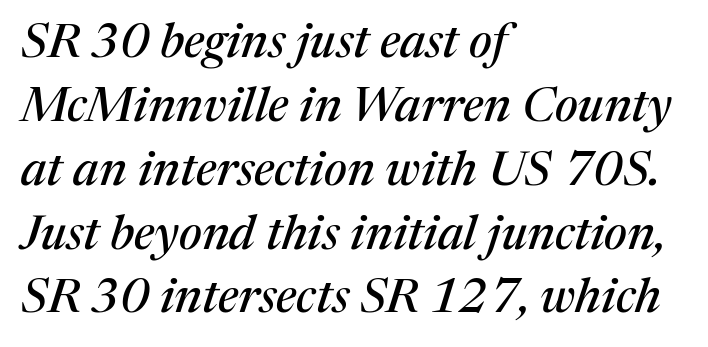
The image shows 48 px serif type, italic (leaning right); set left-aligned, normal line spacing (1.33x), normal letter spacing, not underlined; medium stroke contrast and a medium x-height.
